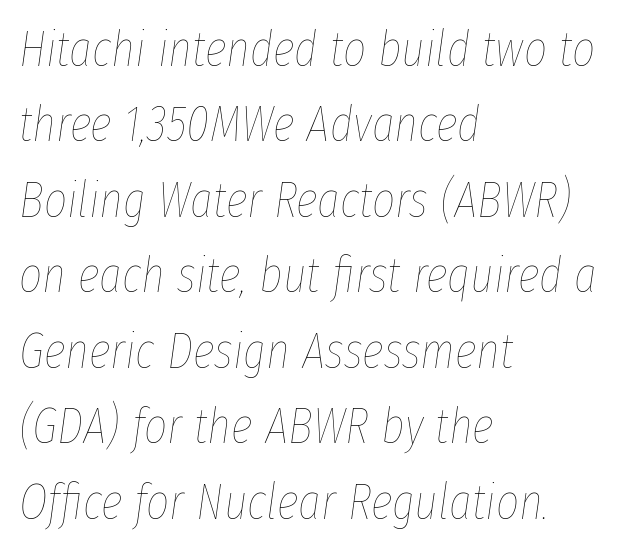
{"italic": "yes", "lean": "right", "slant_degrees": 8, "bold": "no", "weight": "thin", "width": "condensed", "stroke_contrast": "low", "x_height": "medium", "monospaced": "no", "underline": "no", "align": "left", "line_spacing": "normal", "line_spacing_ratio": 1.51, "letter_spacing": "normal", "letter_spacing_em": 0.0, "glyph_px": 50}
